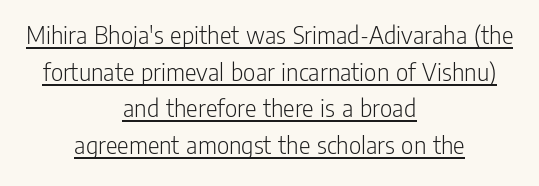
Q: Is the text bold? A: No.
Q: Is the text italic (slanted)? A: No, it is upright.
Q: Is the text underlined? A: Yes.
Q: How is the paragraph aligned? A: Centered.
Q: Is the spacing between letters normal or unusually wide? A: Normal.
Q: Is the spacing between lines tight, normal or loose? A: Normal.
